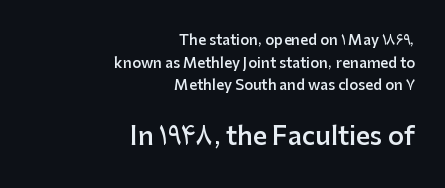
The image shows 25 px text type, upright; set right-aligned, normal line spacing (1.61x), normal letter spacing, not underlined; the second (bottom) block is 1.79x larger.
